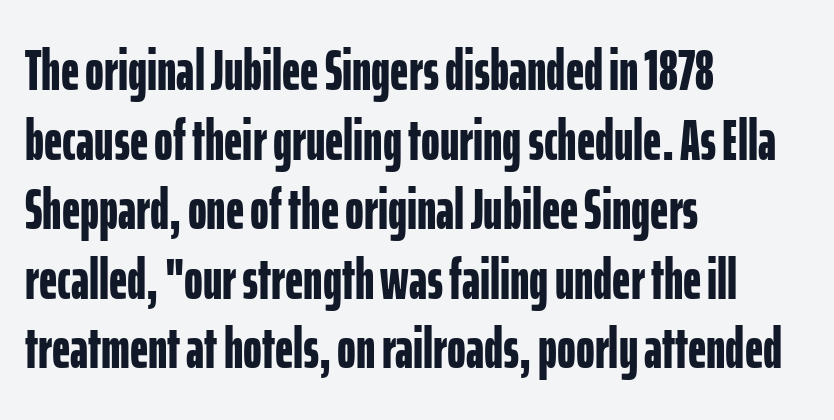
Q: Is the text bold? A: Yes.
Q: Is the text italic (slanted)? A: No, it is upright.
Q: Is the typeface a serif or a sans-serif typeface? A: Sans-serif.
Q: Is the text underlined? A: No.
Q: How is the paragraph aligned? A: Left-aligned.
Q: Is the spacing between letters normal or unusually wide? A: Normal.
Q: Width (condensed, normal, or wide)? A: Condensed.
Q: Stroke contrast? A: Low.
Q: x-height? A: Medium.
Q: Monospaced? A: No.
